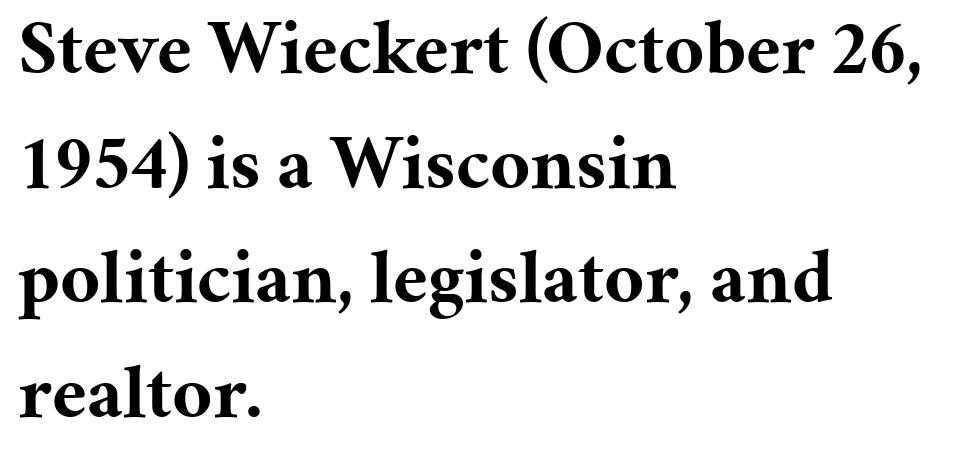
Q: Is the text bold? A: Yes.
Q: Is the text italic (slanted)? A: No, it is upright.
Q: Is the typeface a serif or a sans-serif typeface? A: Serif.
Q: Is the text underlined? A: No.
Q: How is the paragraph aligned? A: Left-aligned.
Q: Is the spacing between letters normal or unusually wide? A: Normal.
Q: Is the spacing between lines tight, normal or loose? A: Normal.
Q: Width (condensed, normal, or wide)? A: Normal.
Q: Stroke contrast? A: Medium.
Q: x-height? A: Medium.
Q: Monospaced? A: No.
